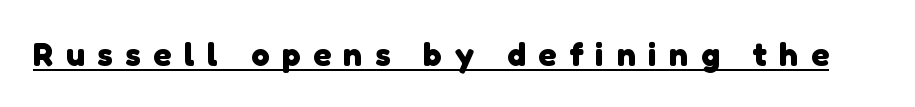
{"serif": "no", "bold": "yes", "weight": "heavy", "width": "normal", "stroke_contrast": "low", "x_height": "medium", "monospaced": "no", "underline": "yes", "letter_spacing": "wide", "letter_spacing_em": 0.39, "glyph_px": 33}
